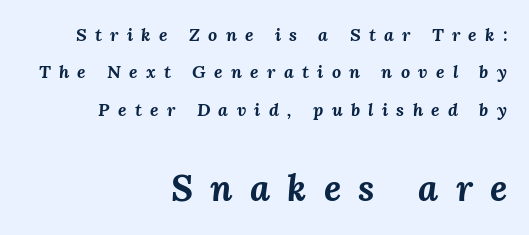
Does extra space separate the letters? Yes, quite a lot of it. Slanted lettering throughout. Horizontal bands of white between lines are thick stripes. Only glyphs here, with clear space below each row. Look at the glyph heights: the lower group is clearly the bigger setting.
